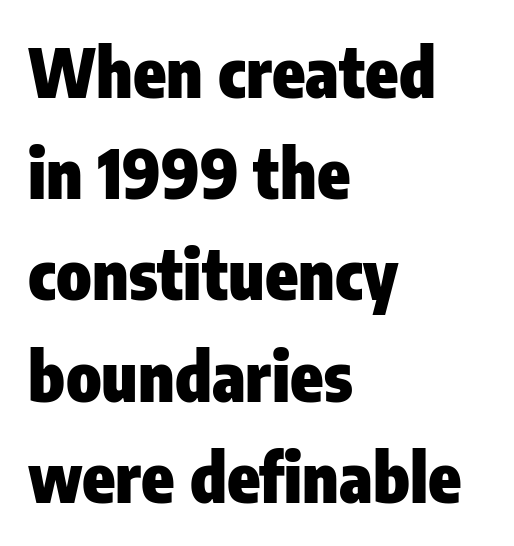
All the whitespace from short lines collects on the right. Are there feet on the stems? There aren't — it's a sans. The rendering uses natural spacing where letterforms have individual widths. You can tell it's not italic because the verticals are truly vertical.
